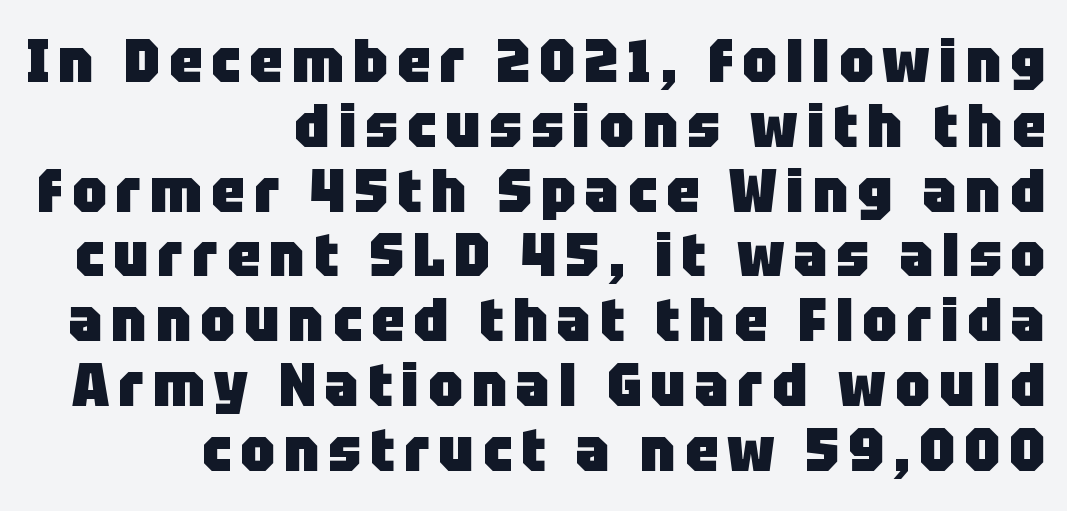
{"serif": "no", "italic": "no", "bold": "yes", "weight": "heavy", "width": "normal", "stroke_contrast": "low", "x_height": "large", "monospaced": "no", "underline": "no", "align": "right", "line_spacing": "tight", "line_spacing_ratio": 1.08, "glyph_px": 60}
